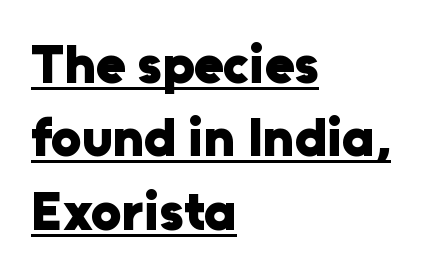
{"serif": "no", "italic": "no", "bold": "yes", "weight": "heavy", "width": "normal", "stroke_contrast": "low", "x_height": "medium", "monospaced": "no", "underline": "yes", "align": "left", "line_spacing": "normal", "line_spacing_ratio": 1.36, "letter_spacing": "normal", "letter_spacing_em": 0.0, "glyph_px": 54}
